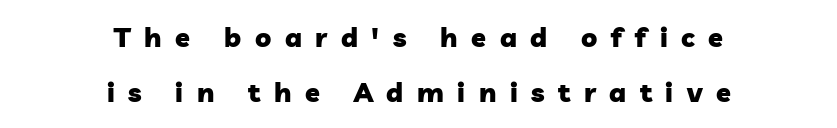
{"bold": "yes", "underline": "no", "align": "center", "line_spacing": "loose", "line_spacing_ratio": 2.02, "letter_spacing": "wide", "letter_spacing_em": 0.5, "glyph_px": 27}
